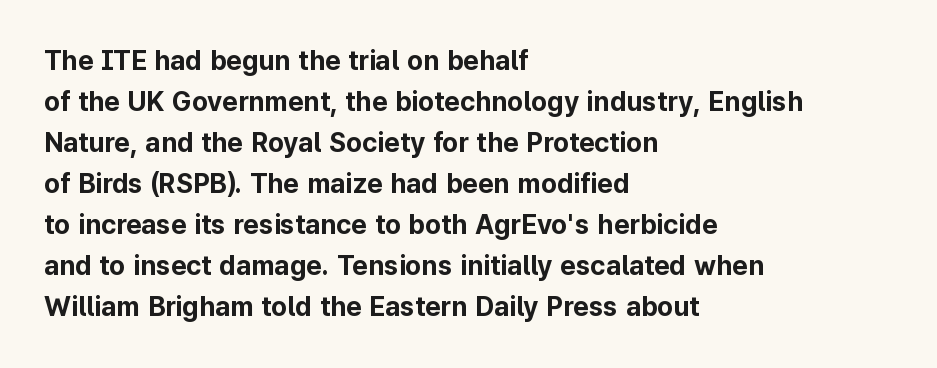
The image shows 27 px bold type, upright; set left-aligned, normal line spacing (1.52x), normal letter spacing, not underlined.
